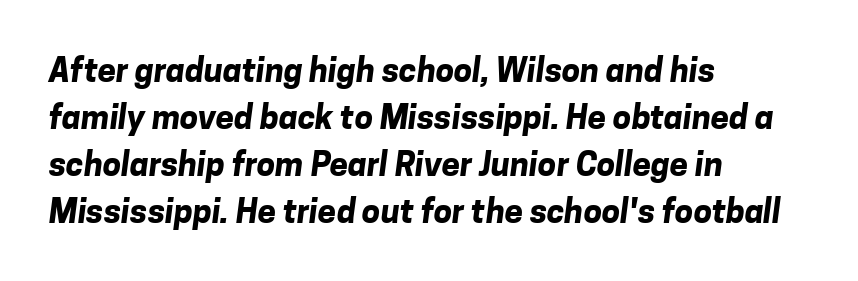
Q: Is the text bold? A: Yes.
Q: Is the typeface a serif or a sans-serif typeface? A: Sans-serif.
Q: Is the text underlined? A: No.
Q: How is the paragraph aligned? A: Left-aligned.
Q: Is the spacing between letters normal or unusually wide? A: Normal.
Q: Is the spacing between lines tight, normal or loose? A: Normal.
Q: Width (condensed, normal, or wide)? A: Normal.
Q: Stroke contrast? A: Low.
Q: x-height? A: Medium.
Q: Monospaced? A: No.
